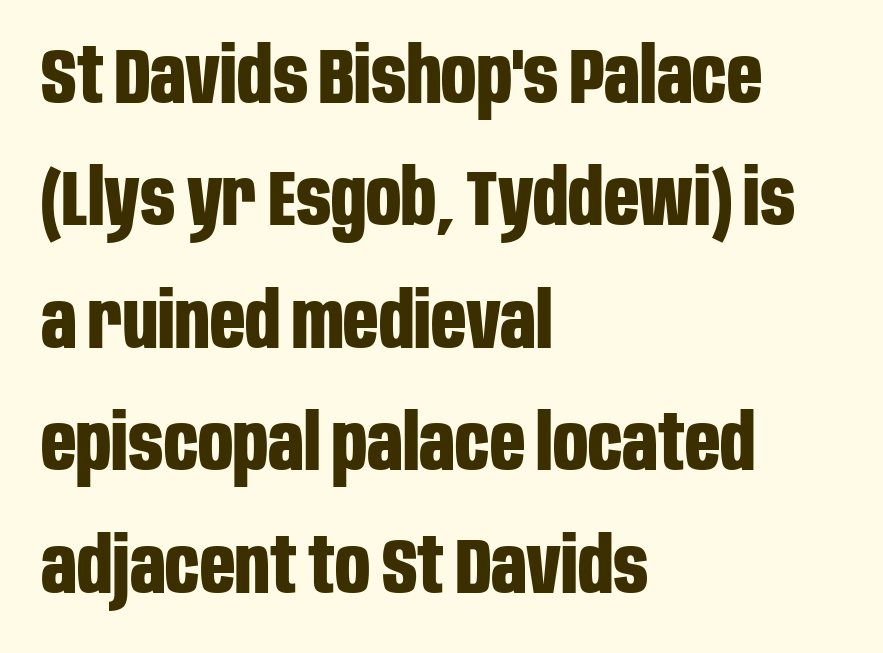
Q: Is the text bold? A: Yes.
Q: Is the text italic (slanted)? A: No, it is upright.
Q: Is the typeface a serif or a sans-serif typeface? A: Sans-serif.
Q: Is the text underlined? A: No.
Q: How is the paragraph aligned? A: Left-aligned.
Q: Is the spacing between letters normal or unusually wide? A: Normal.
Q: Is the spacing between lines tight, normal or loose? A: Normal.
Q: Width (condensed, normal, or wide)? A: Condensed.
Q: Stroke contrast? A: Low.
Q: x-height? A: Large.
Q: Monospaced? A: No.
